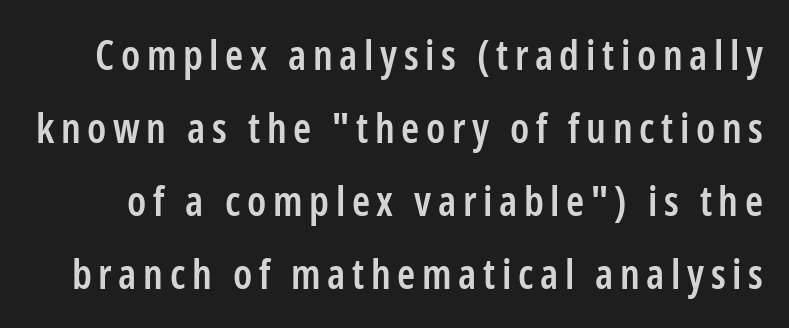
Q: Is the text bold? A: Semi-bold.
Q: Is the text italic (slanted)? A: No, it is upright.
Q: Is the typeface a serif or a sans-serif typeface? A: Sans-serif.
Q: Is the text underlined? A: No.
Q: Width (condensed, normal, or wide)? A: Condensed.
Q: Stroke contrast? A: Low.
Q: x-height? A: Medium.
Q: Monospaced? A: No.
